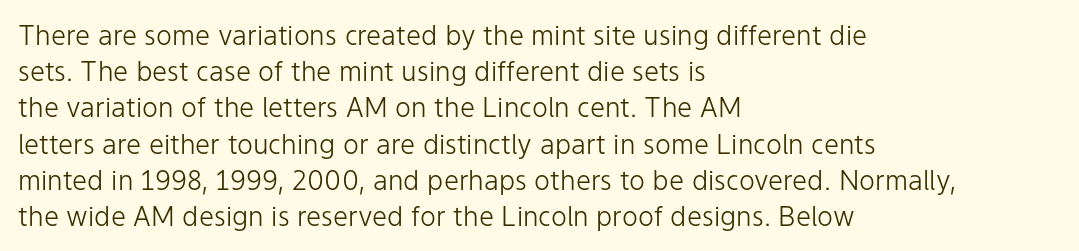
The strokes carry an ordinary text weight at most. Teacher's note: observe the even left margin — that is flush-left alignment. The lines sit at an ordinary, default distance from one another. Does extra space separate the letters? No, they use regular spacing. Posture: vertical. The specimen omits any rule beneath the text block's lines.
